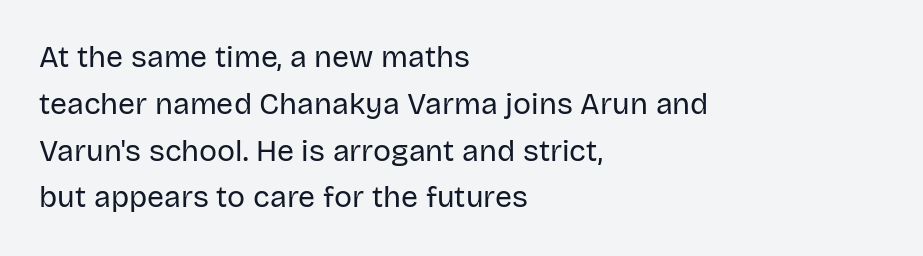
{"serif": "no", "italic": "no", "bold": "no", "weight": "regular", "width": "normal", "stroke_contrast": "low", "x_height": "large", "monospaced": "no", "underline": "no", "align": "left", "line_spacing": "normal", "line_spacing_ratio": 1.56, "letter_spacing": "normal", "letter_spacing_em": 0.0, "glyph_px": 30}
